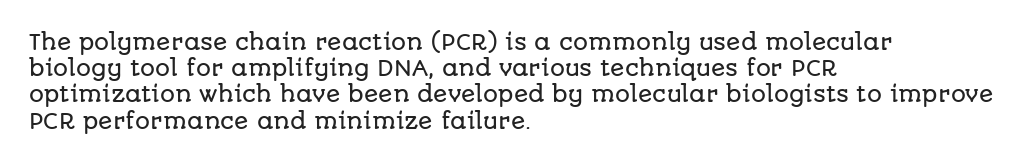
A typesetter would call this leading conventional body-copy spacing. Upright lettering throughout. This rendering uses left alignment, leaving the right contour irregular. The letterforms sit shoulder to shoulder at normal distance. Decoration check: the copy has no underline.
